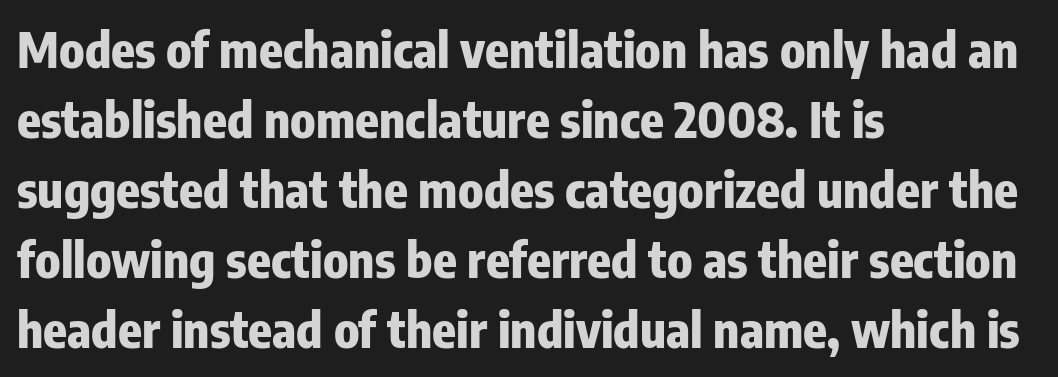
Q: Is the text bold? A: Yes.
Q: Is the text italic (slanted)? A: No, it is upright.
Q: Is the typeface a serif or a sans-serif typeface? A: Sans-serif.
Q: Is the text underlined? A: No.
Q: How is the paragraph aligned? A: Left-aligned.
Q: Is the spacing between letters normal or unusually wide? A: Normal.
Q: Is the spacing between lines tight, normal or loose? A: Normal.
Q: Width (condensed, normal, or wide)? A: Condensed.
Q: Stroke contrast? A: Low.
Q: x-height? A: Medium.
Q: Monospaced? A: No.
